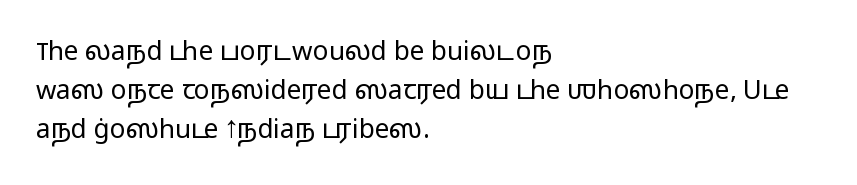
The image shows 26 px text type, upright; set left-aligned, normal line spacing (1.5x), normal letter spacing, not underlined.
